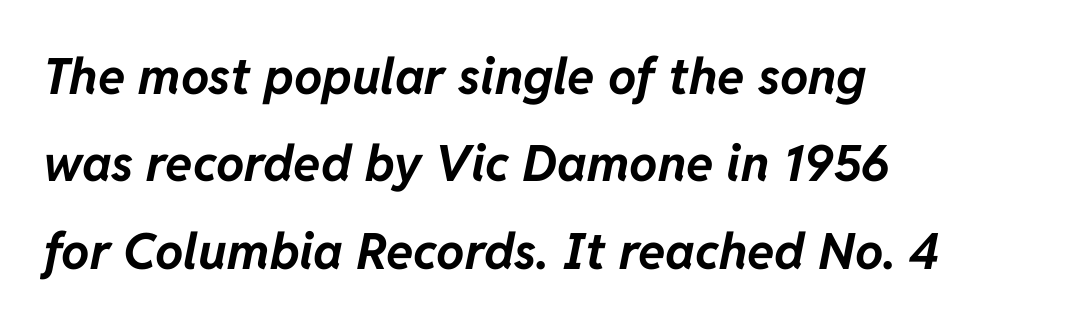
Q: Is the text bold? A: Yes.
Q: Is the text italic (slanted)? A: Yes, it leans right by about 11 degrees.
Q: Is the text underlined? A: No.
Q: How is the paragraph aligned? A: Left-aligned.
Q: Is the spacing between letters normal or unusually wide? A: Normal.
Q: Width (condensed, normal, or wide)? A: Normal.
Q: Stroke contrast? A: Low.
Q: x-height? A: Medium.
Q: Monospaced? A: No.
